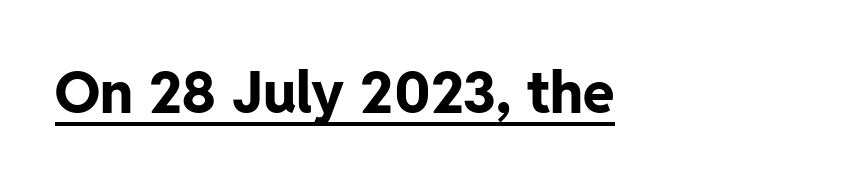
{"serif": "no", "italic": "no", "bold": "yes", "weight": "bold", "width": "normal", "stroke_contrast": "low", "x_height": "medium", "monospaced": "no", "underline": "yes", "letter_spacing": "normal", "letter_spacing_em": 0.0, "glyph_px": 57}
